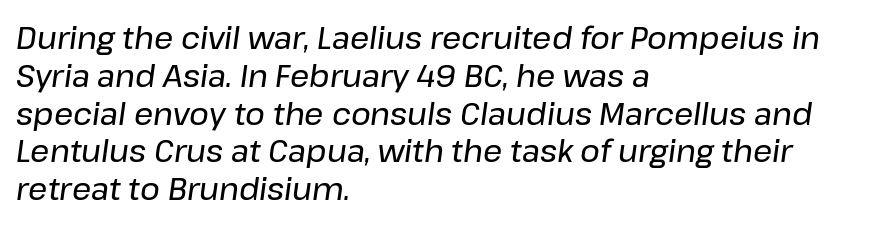
Successive baselines arrive at the customary interval. The letters are slanted; this is an italic face. The glyphs are unaccompanied by any horizontal stroke below them. This sample has the flowing, uneven cadence of proportional lettering. Compared with typical body copy, the letter spacing here is the same. The paragraph shown leans on its left margin.
